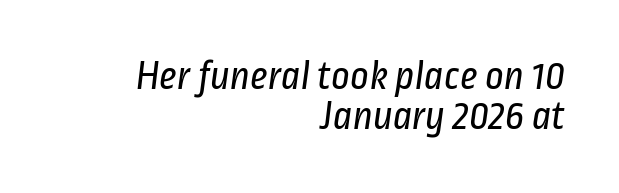
Check under the words: just untouched page. Very little white space separates one row of letters from the next. Every row of glyphs terminates at an identical x-position on the right. Here the designer chose a conventional face with non-uniform glyph widths.
